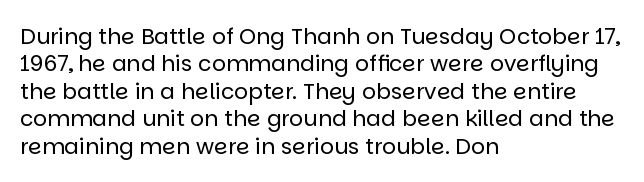
The image shows 22 px text type, upright; set left-aligned, normal line spacing (1.25x), normal letter spacing, not underlined.
